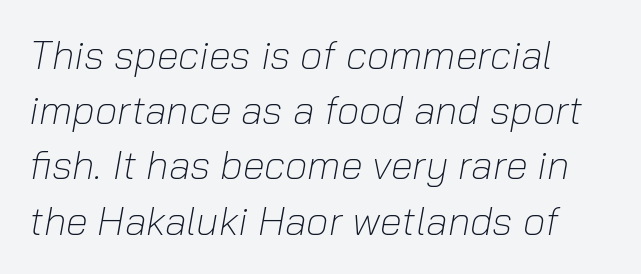
Q: Is the text bold? A: No.
Q: Is the text italic (slanted)? A: Yes, it leans right by about 10 degrees.
Q: Is the text underlined? A: No.
Q: How is the paragraph aligned? A: Left-aligned.
Q: Is the spacing between letters normal or unusually wide? A: Normal.
Q: Is the spacing between lines tight, normal or loose? A: Normal.
Q: Width (condensed, normal, or wide)? A: Normal.
Q: Stroke contrast? A: Low.
Q: x-height? A: Medium.
Q: Monospaced? A: No.
